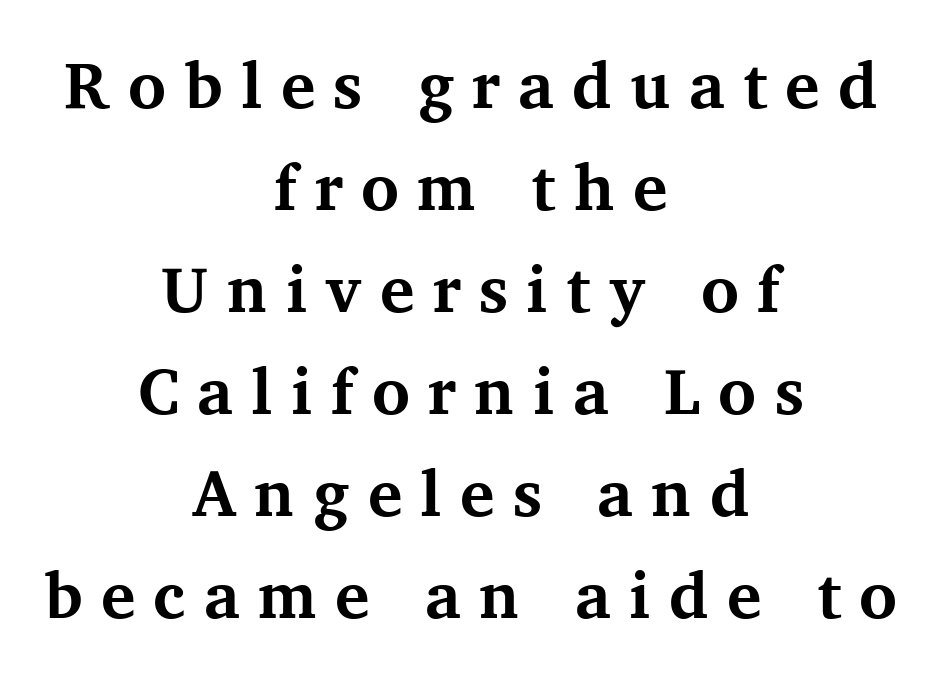
Underlining? Definitely not there. The text was rendered using a seriffed face with decorative stroke endings. You could not count columns in this text — the font is proportionally spaced. Typeset on center — no edge is straight. The lettering stays uniformly vertical, giving the passage a roman look.
